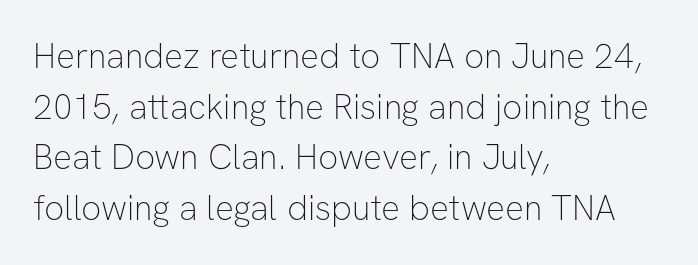
The image shows 35 px thin sans-serif type, upright; set left-aligned, normal line spacing (1.45x), normal letter spacing, not underlined; low stroke contrast and a medium x-height.
